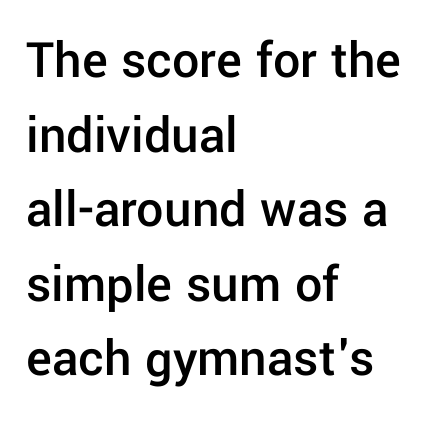
The image shows 54 px semibold sans-serif type, upright; set left-aligned, normal line spacing (1.38x), normal letter spacing, not underlined; low stroke contrast and a medium x-height.
